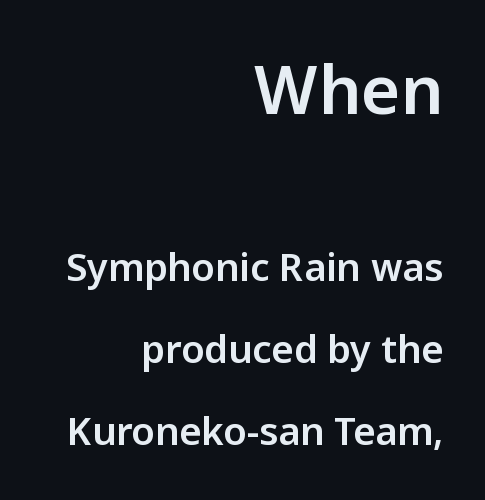
The image shows 67 px sans-serif type, upright; set right-aligned, loose line spacing (2.16x), normal letter spacing, not underlined; the first (top) block is 1.76x larger; low stroke contrast and a medium x-height.
